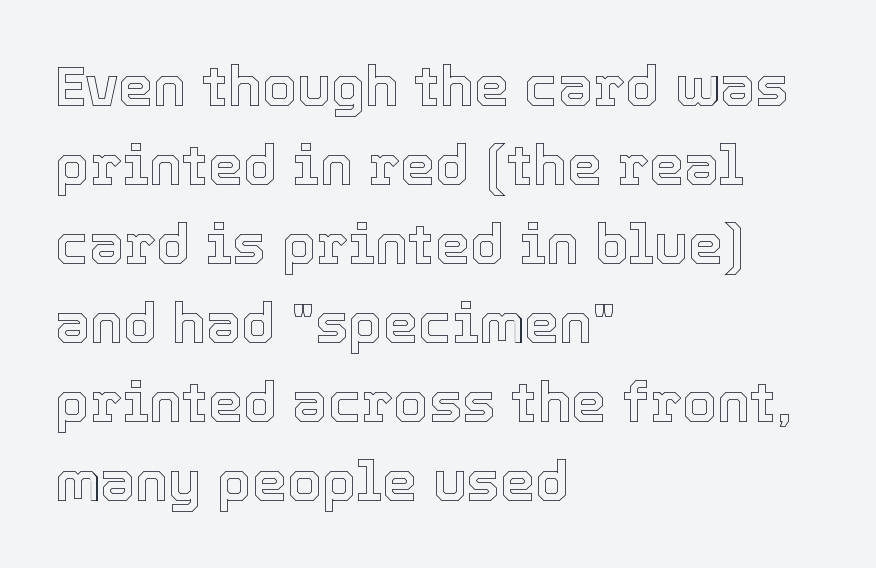
The image shows 56 px text type, upright; set left-aligned, normal line spacing (1.41x), normal letter spacing, not underlined; a medium x-height.
